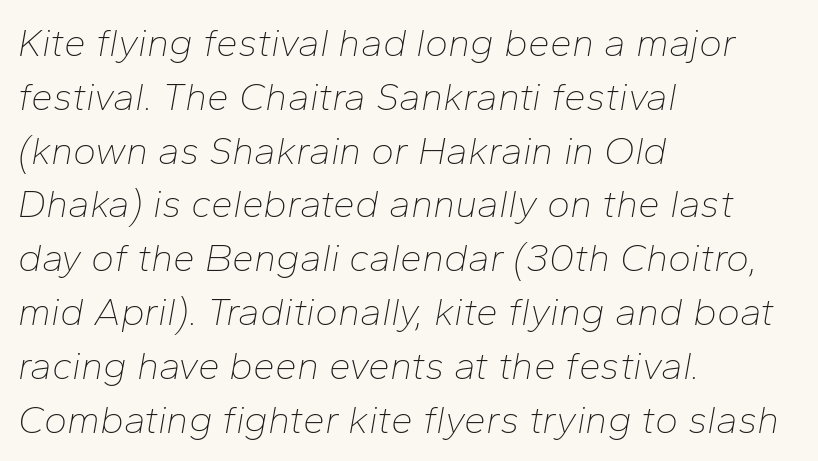
The image shows 39 px thin type, italic (leaning right); set left-aligned, normal line spacing (1.38x), normal letter spacing, not underlined; low stroke contrast and a medium x-height.
